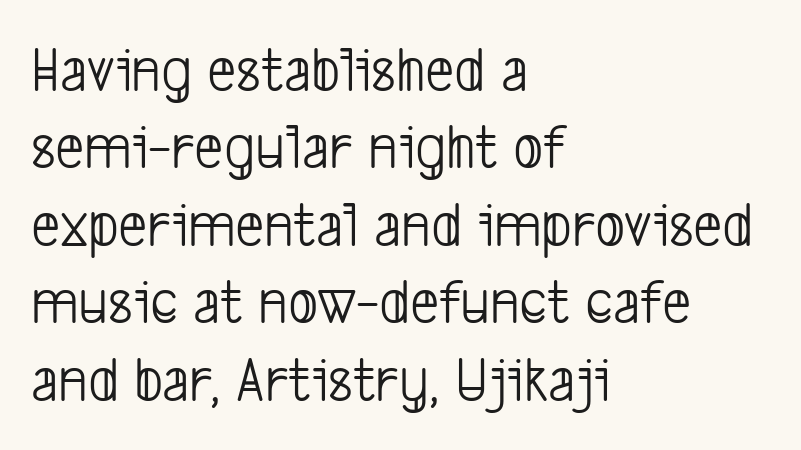
Q: Is the text bold? A: No.
Q: Is the typeface a serif or a sans-serif typeface? A: Sans-serif.
Q: Is the text underlined? A: No.
Q: How is the paragraph aligned? A: Left-aligned.
Q: Is the spacing between letters normal or unusually wide? A: Normal.
Q: Width (condensed, normal, or wide)? A: Condensed.
Q: Stroke contrast? A: Low.
Q: x-height? A: Medium.
Q: Monospaced? A: No.
